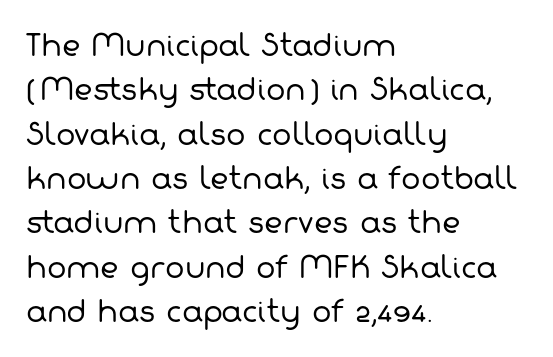
The image shows 29 px regular-weight sans-serif type; set left-aligned, normal line spacing (1.53x), normal letter spacing, not underlined; low stroke contrast and a medium x-height.
